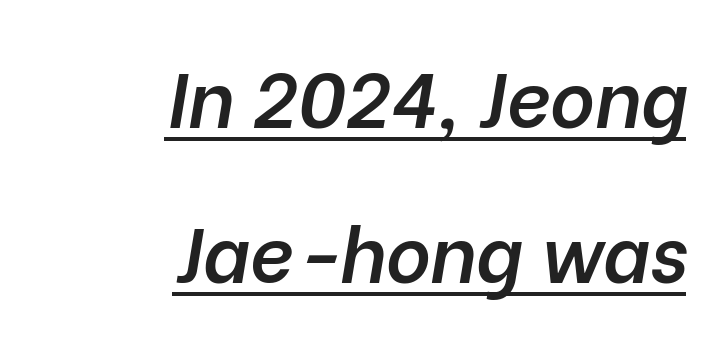
{"italic": "yes", "lean": "right", "slant_degrees": 10, "bold": "semi", "weight": "semibold", "width": "normal", "stroke_contrast": "low", "x_height": "medium", "monospaced": "no", "underline": "yes", "align": "right", "line_spacing": "loose", "line_spacing_ratio": 2.01, "letter_spacing": "normal", "letter_spacing_em": 0.0, "glyph_px": 77}
